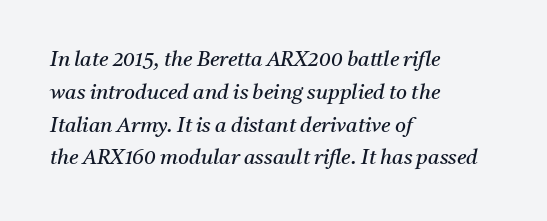
{"italic": "yes", "lean": "right", "slant_degrees": 11, "bold": "no", "underline": "no", "align": "left", "line_spacing": "normal", "line_spacing_ratio": 1.56, "letter_spacing": "normal", "letter_spacing_em": 0.0, "glyph_px": 21}
